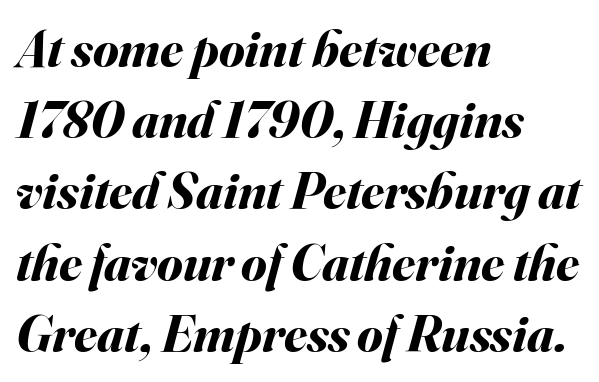
Glance below the letters and you will spot only blank space. Here the designer chose a conventional face with non-uniform glyph widths. This block has exactly the height ordinary leading produces. Look at the stroke-to-counter ratio: heavy, a bold. A typesetter would mark this as italic.
